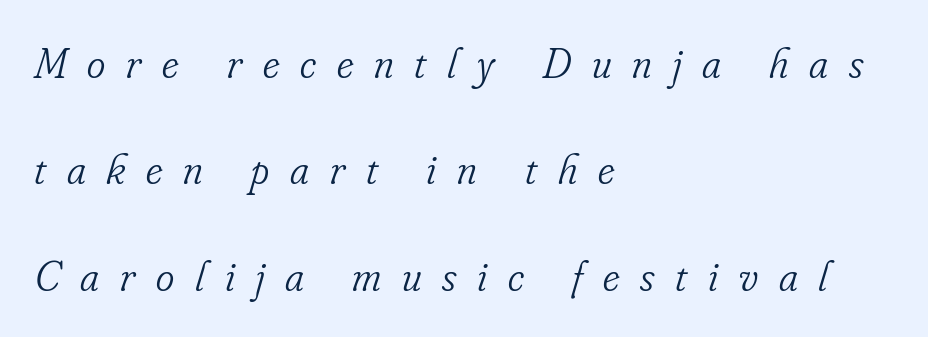
There is plenty of visible air inserted between adjacent glyphs. Yep, that's italic — everything's leaning. These lines are composed in type with serifs. Visually the block forms a straight wall on the left and a jagged coastline on the right.
